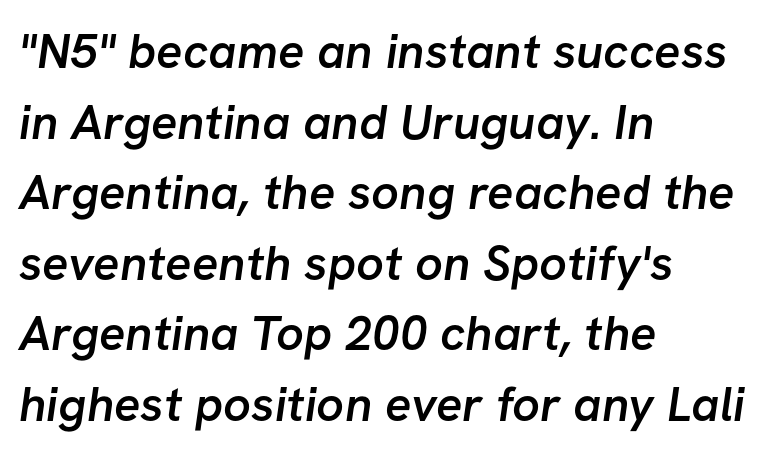
The image shows 49 px semibold sans-serif type; set left-aligned, normal line spacing (1.44x), normal letter spacing, not underlined; low stroke contrast and a medium x-height.
